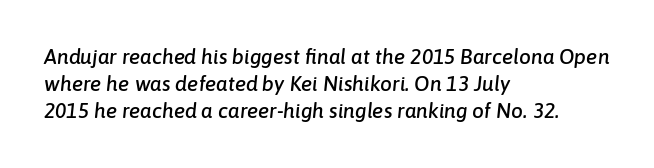
Q: Is the text italic (slanted)? A: Yes, it leans right by about 6 degrees.
Q: Is the text underlined? A: No.
Q: How is the paragraph aligned? A: Left-aligned.
Q: Is the spacing between letters normal or unusually wide? A: Normal.
Q: Is the spacing between lines tight, normal or loose? A: Normal.
